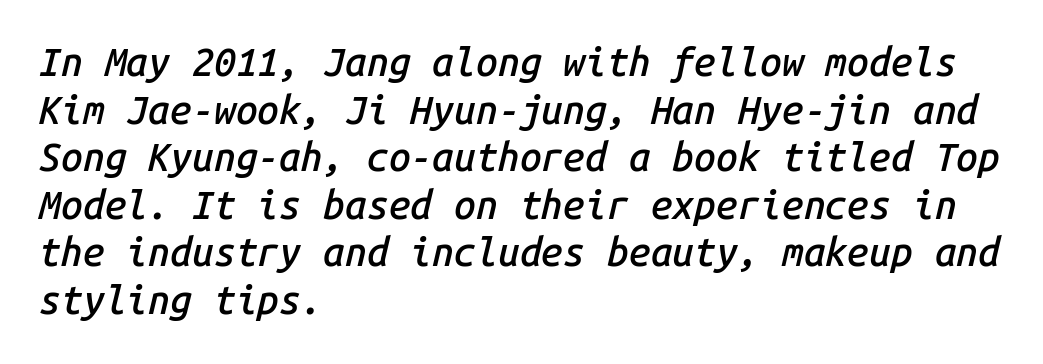
The image shows 39 px semibold type, italic (leaning right), monospaced; set left-aligned, line spacing 1.22x, normal letter spacing, not underlined; low stroke contrast and a medium x-height.
